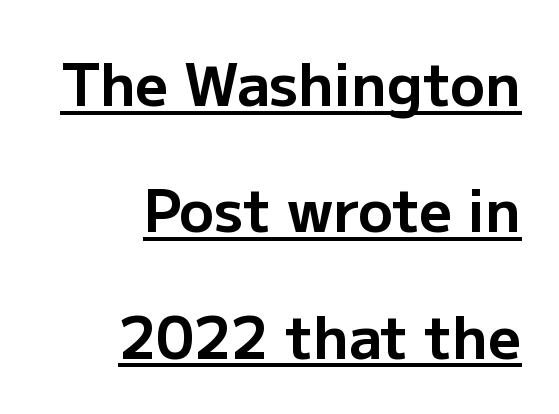
{"serif": "no", "italic": "no", "bold": "yes", "weight": "bold", "width": "normal", "stroke_contrast": "low", "x_height": "medium", "monospaced": "no", "underline": "yes", "align": "right", "line_spacing": "loose", "line_spacing_ratio": 2.18, "letter_spacing": "normal", "letter_spacing_em": 0.0, "glyph_px": 58}
